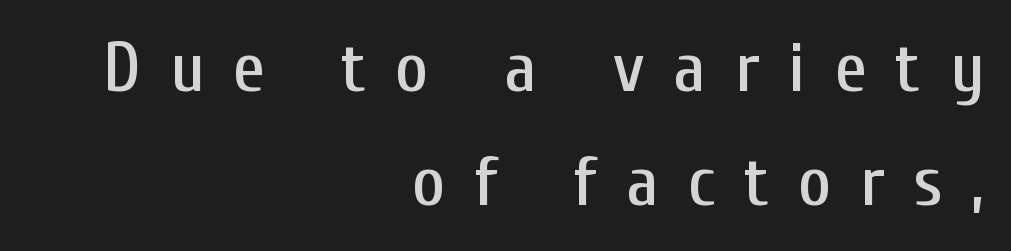
Quick note: underline off. Visually the block forms a straight wall on the right and a jagged coastline on the left. The font's upright variant was chosen for this text. Observe the wide spacing: letters keep a clear distance from each other.
